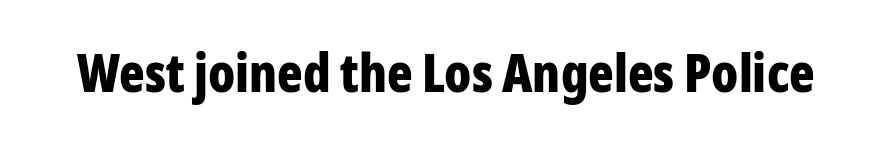
A sans-serif font was chosen for this passage. The face used here is proportionally spaced, like ordinary book or web type. The baseline area is clear. The sample has been set heavy, in full bold.
